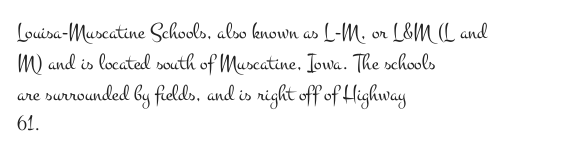
Descenders are the only things crossing below the line. The font sits on the lighter half of the weight spectrum, regular included. Does the copy run flush right? No — it runs flush left. Vertically, the passage feels balanced, rows spaced as you'd expect.
